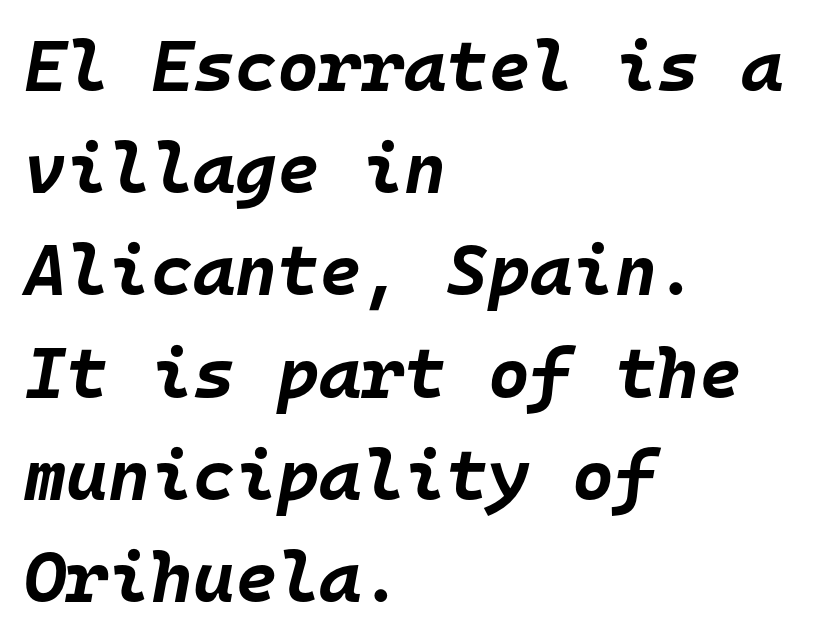
{"italic": "yes", "lean": "right", "slant_degrees": 10, "bold": "yes", "weight": "bold", "width": "normal", "stroke_contrast": "low", "x_height": "large", "monospaced": "yes", "underline": "no", "align": "left", "line_spacing": "normal", "line_spacing_ratio": 1.42, "letter_spacing": "normal", "letter_spacing_em": 0.0, "glyph_px": 72}
